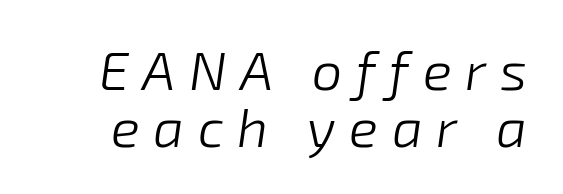
Q: Is the text bold? A: No.
Q: Is the text italic (slanted)? A: Yes, it leans right by about 8 degrees.
Q: Is the text underlined? A: No.
Q: Is the spacing between letters normal or unusually wide? A: Unusually wide.
Q: Is the spacing between lines tight, normal or loose? A: Tight.
Q: Width (condensed, normal, or wide)? A: Normal.
Q: Stroke contrast? A: Low.
Q: x-height? A: Medium.
Q: Monospaced? A: No.
